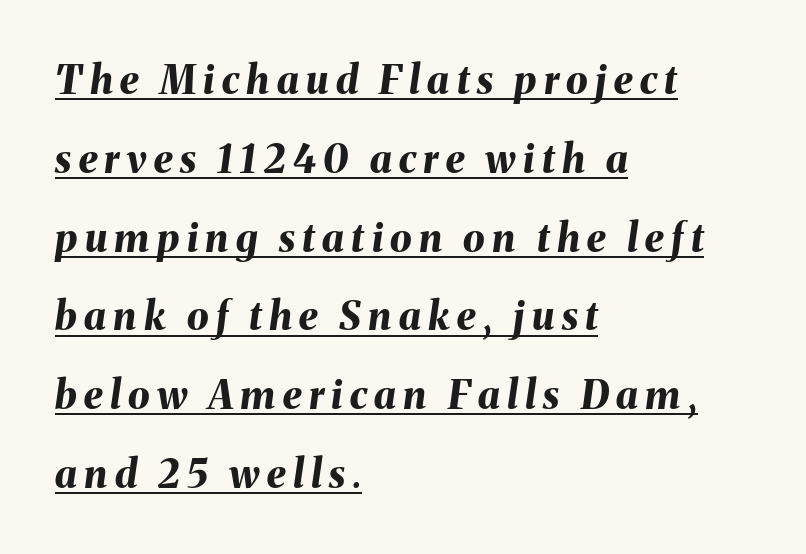
Q: Is the text bold? A: Yes.
Q: Is the text italic (slanted)? A: Yes, it leans right by about 8 degrees.
Q: Is the text underlined? A: Yes.
Q: How is the paragraph aligned? A: Left-aligned.
Q: Is the spacing between lines tight, normal or loose? A: Loose.
Q: Width (condensed, normal, or wide)? A: Normal.
Q: Stroke contrast? A: Medium.
Q: x-height? A: Medium.
Q: Monospaced? A: No.
